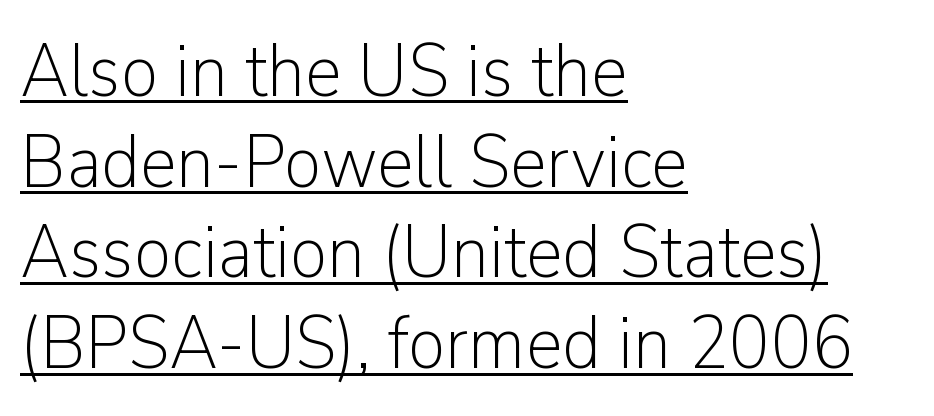
{"serif": "no", "italic": "no", "bold": "no", "weight": "light", "width": "normal", "stroke_contrast": "low", "x_height": "medium", "monospaced": "no", "underline": "yes", "align": "left", "line_spacing_ratio": 1.21, "letter_spacing": "normal", "letter_spacing_em": 0.0, "glyph_px": 75}
